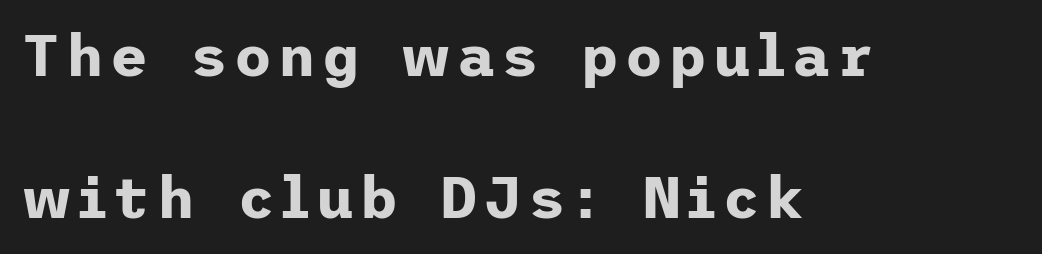
The image shows 58 px bold sans-serif type, upright; set left-aligned, loose line spacing (2.45x), not underlined; low stroke contrast and a medium x-height.
